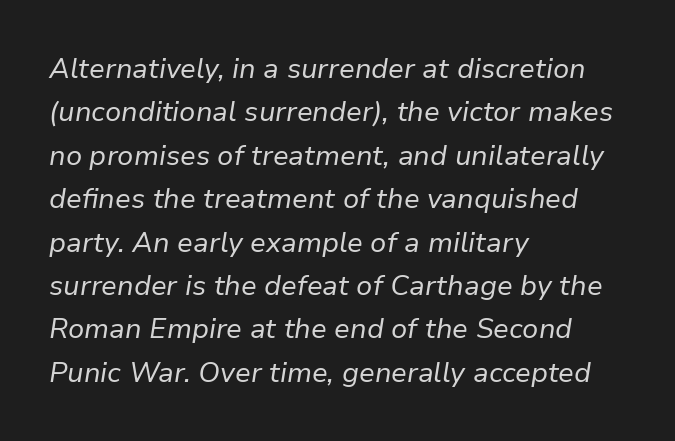
Italic: yes, the glyphs are oblique. Do the characters align in a grid? No, the font is proportional. Whoever set this chose a conventional vertical rhythm. Nothing heavy about these letters — not bold at all. Descenders hang freely into open space. Words appear dense and cohesive because spacing is normal.
